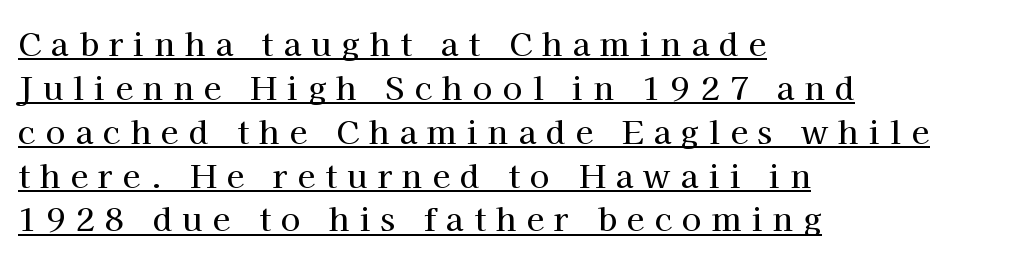
The image shows 32 px serif type, upright; set left-aligned, normal line spacing (1.37x), unusually wide letter spacing (+0.32 em), underlined; high stroke contrast and a medium x-height.
